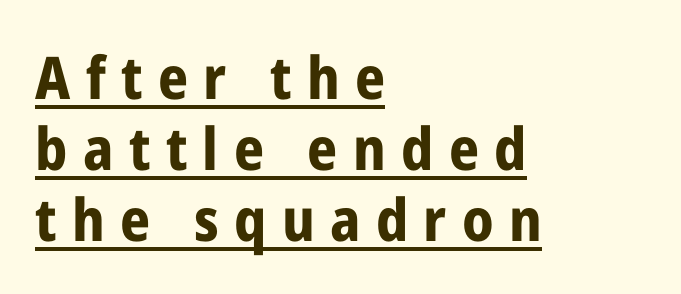
This rendering features underlined lettering. This is sans-serif lettering, the kind often seen on screens and signage. Between one letter and the next there's a generous, obvious gap. You could not count columns in this text — the font is proportionally spaced.
